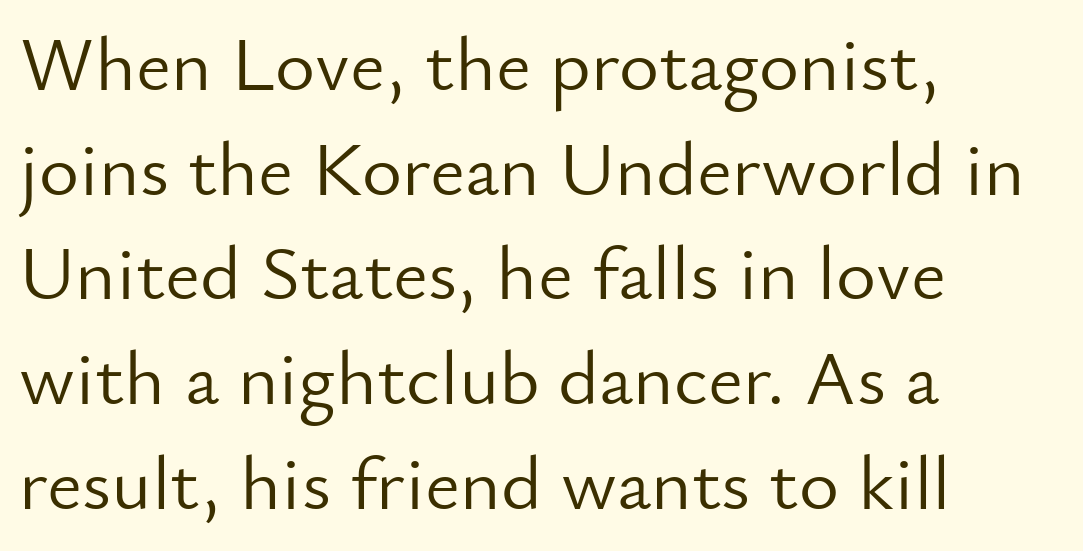
{"serif": "no", "italic": "no", "bold": "no", "weight": "light", "width": "normal", "stroke_contrast": "low", "x_height": "small", "monospaced": "no", "underline": "no", "align": "left", "line_spacing": "normal", "line_spacing_ratio": 1.36, "letter_spacing": "normal", "letter_spacing_em": 0.0, "glyph_px": 77}
